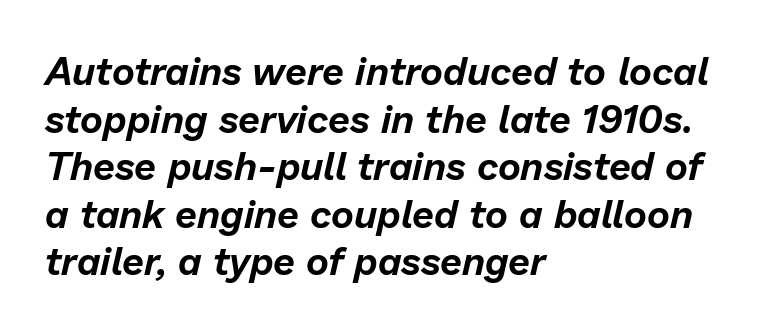
Students, note that the glyphs here touch the page at normal intervals. Left-aligned paragraph, ragged on the right. The whole block is typeset with a tilt. Words float on clear page, feet unadorned. Do the characters align in a grid? No, the font is proportional.
